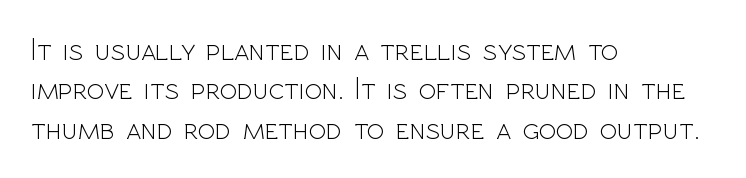
The image shows 32 px light sans-serif type, upright; set left-aligned, line spacing 1.23x, normal letter spacing, not underlined; a medium x-height.
